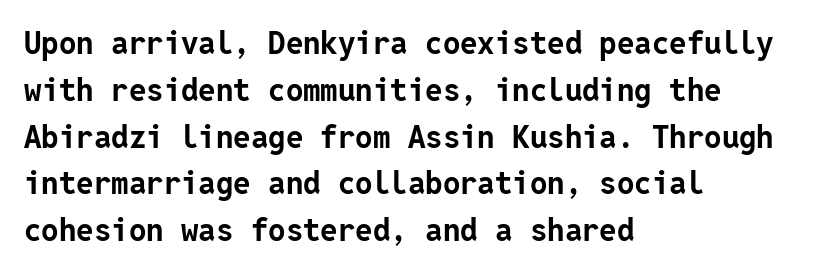
Q: Is the text bold? A: Yes.
Q: Is the text italic (slanted)? A: No, it is upright.
Q: Is the typeface a serif or a sans-serif typeface? A: Sans-serif.
Q: Is the text underlined? A: No.
Q: How is the paragraph aligned? A: Left-aligned.
Q: Is the spacing between letters normal or unusually wide? A: Normal.
Q: Is the spacing between lines tight, normal or loose? A: Normal.
Q: Width (condensed, normal, or wide)? A: Normal.
Q: Stroke contrast? A: Low.
Q: x-height? A: Medium.
